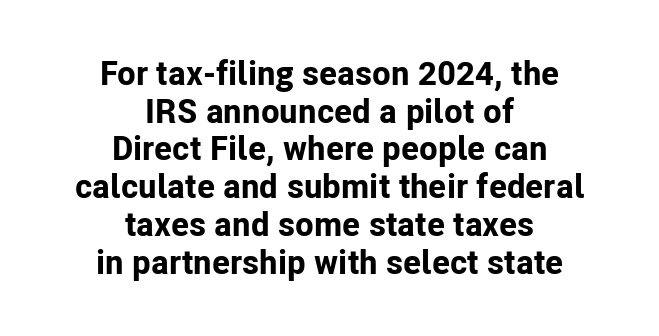
{"serif": "no", "italic": "no", "bold": "yes", "weight": "bold", "width": "normal", "stroke_contrast": "low", "x_height": "medium", "monospaced": "no", "underline": "no", "align": "center", "line_spacing": "tight", "line_spacing_ratio": 1.11, "letter_spacing": "normal", "letter_spacing_em": 0.0, "glyph_px": 34}
